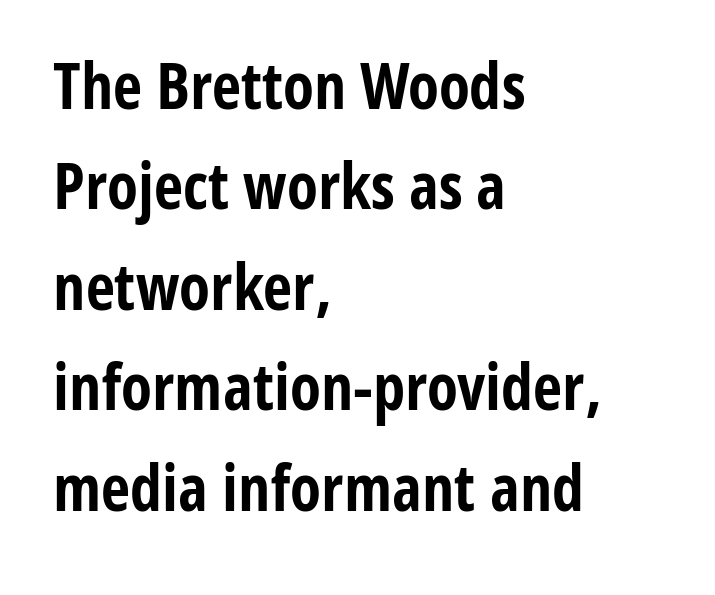
The image shows 64 px bold, condensed sans-serif type, upright; set left-aligned, normal line spacing (1.57x), normal letter spacing, not underlined; low stroke contrast and a medium x-height.
